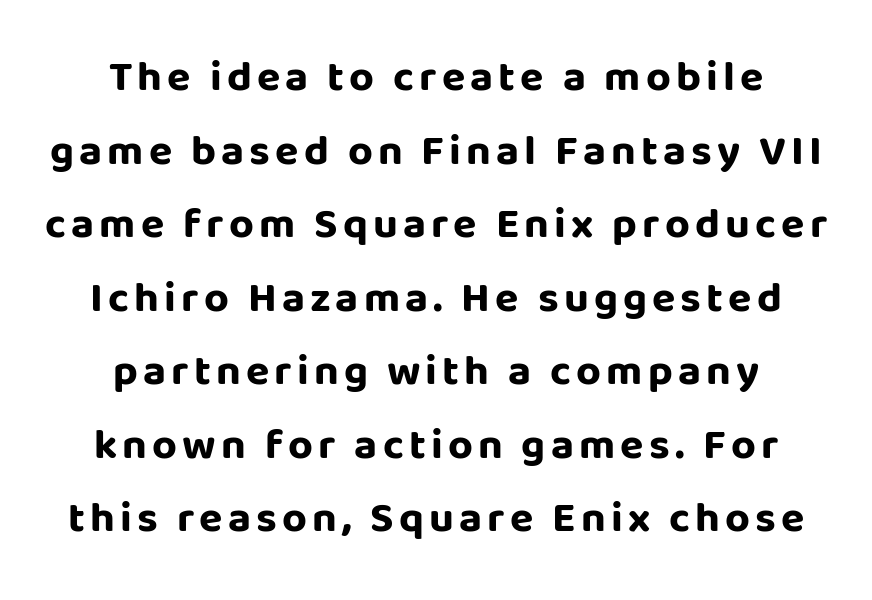
{"serif": "no", "italic": "no", "bold": "yes", "weight": "bold", "width": "normal", "stroke_contrast": "low", "x_height": "large", "monospaced": "no", "underline": "no", "align": "center", "line_spacing_ratio": 1.71, "glyph_px": 43}
